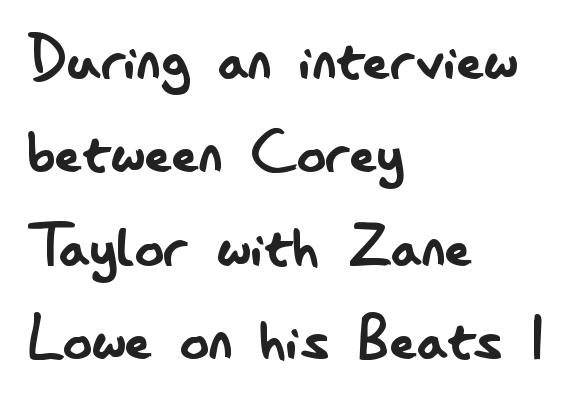
Q: Is the text bold? A: No.
Q: Is the text italic (slanted)? A: No, it is upright.
Q: Is the typeface a serif or a sans-serif typeface? A: Sans-serif.
Q: Is the text underlined? A: No.
Q: How is the paragraph aligned? A: Left-aligned.
Q: Is the spacing between letters normal or unusually wide? A: Normal.
Q: Is the spacing between lines tight, normal or loose? A: Normal.
Q: Width (condensed, normal, or wide)? A: Condensed.
Q: Stroke contrast? A: Low.
Q: x-height? A: Small.
Q: Monospaced? A: No.
